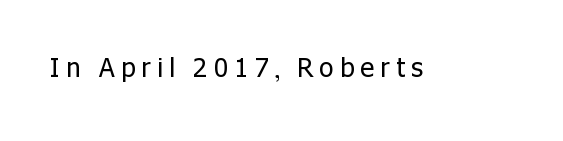
The image shows 26 px text type, upright; set unusually wide letter spacing (+0.24 em), not underlined.
